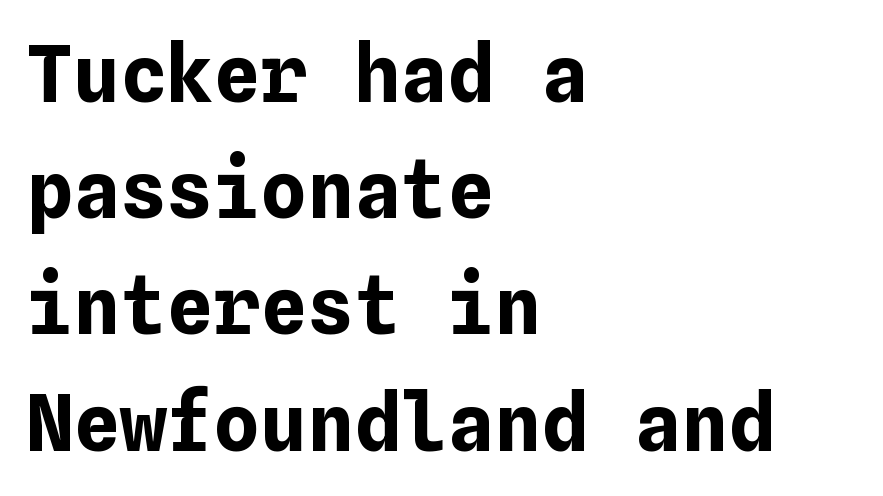
The image shows 78 px bold type, upright; set left-aligned, normal line spacing (1.49x), normal letter spacing, not underlined; low stroke contrast and a medium x-height.
